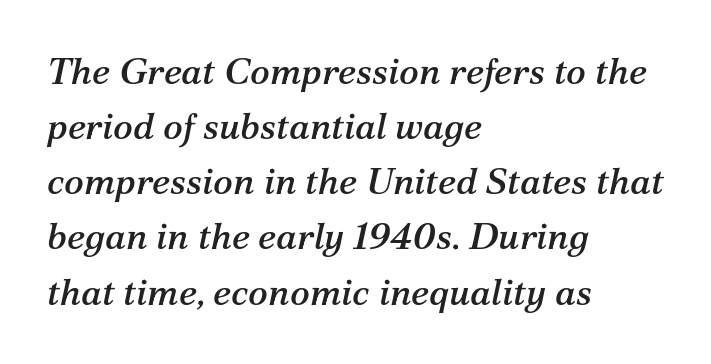
{"serif": "yes", "italic": "yes", "lean": "right", "slant_degrees": 12, "width": "normal", "stroke_contrast": "medium", "x_height": "medium", "monospaced": "no", "underline": "no", "align": "left", "line_spacing": "normal", "line_spacing_ratio": 1.49, "letter_spacing": "normal", "letter_spacing_em": 0.0, "glyph_px": 37}
